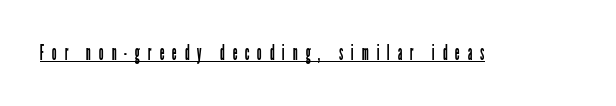
Q: Is the text bold? A: No.
Q: Is the text italic (slanted)? A: No, it is upright.
Q: Is the text underlined? A: Yes.
Q: Is the spacing between letters normal or unusually wide? A: Unusually wide.
